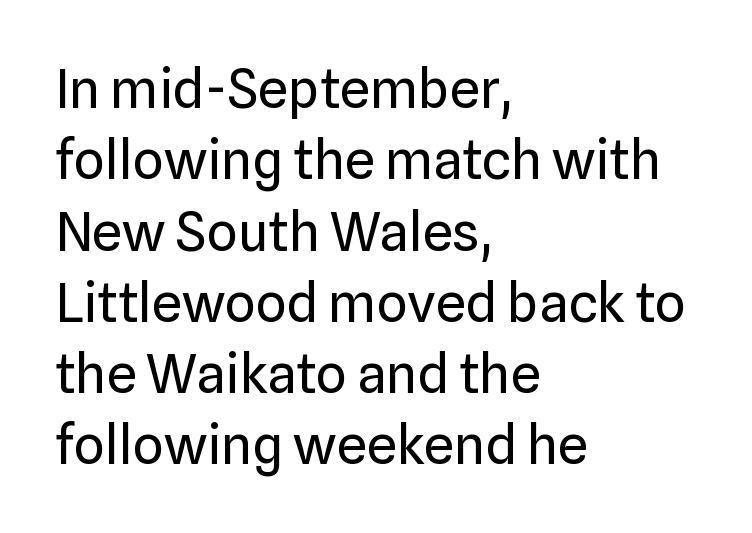
The image shows 54 px regular-weight sans-serif type, upright; set left-aligned, normal line spacing (1.32x), normal letter spacing, not underlined; low stroke contrast and a medium x-height.
